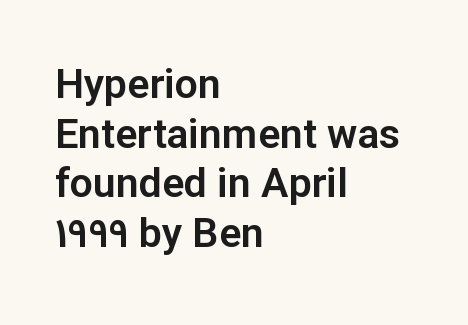
The letters advance in unequal steps, a hallmark of proportional type. Unlike italic type, these characters show no tilt at all. Compared with a centered layout, this one pins lines to the left instead. Classification — sans serif. The tracking reads as untouched default to a designer's eye.
